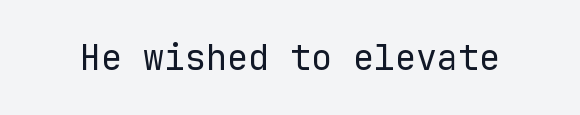
{"serif": "no", "italic": "no", "bold": "no", "weight": "regular", "width": "normal", "stroke_contrast": "low", "x_height": "medium", "monospaced": "yes", "underline": "no", "letter_spacing": "normal", "letter_spacing_em": 0.0, "glyph_px": 35}
